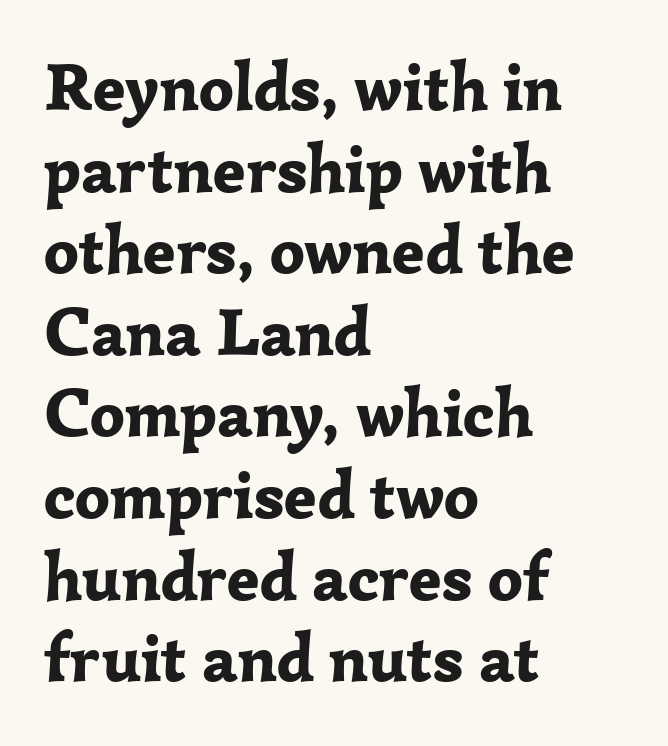
{"serif": "yes", "italic": "no", "bold": "yes", "weight": "bold", "width": "normal", "stroke_contrast": "low", "x_height": "medium", "monospaced": "no", "underline": "no", "align": "left", "line_spacing_ratio": 1.2, "letter_spacing": "normal", "letter_spacing_em": 0.0, "glyph_px": 68}
